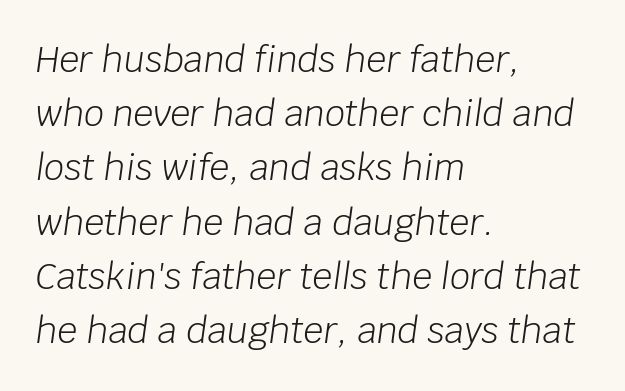
Italic? Definitely — the glyphs are oblique. Is this a fixed-width face? No — the glyphs have proportional, varying widths. Nothing heavy about these letters — not bold at all. Rule under the text: the space is simply empty.
